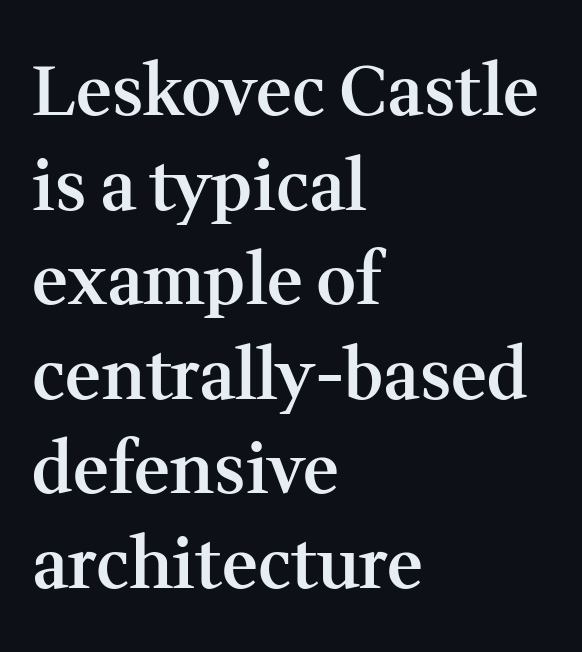
Q: Is the text bold? A: Semi-bold.
Q: Is the text italic (slanted)? A: No, it is upright.
Q: Is the typeface a serif or a sans-serif typeface? A: Serif.
Q: Is the text underlined? A: No.
Q: How is the paragraph aligned? A: Left-aligned.
Q: Is the spacing between letters normal or unusually wide? A: Normal.
Q: Is the spacing between lines tight, normal or loose? A: Normal.
Q: Width (condensed, normal, or wide)? A: Normal.
Q: Stroke contrast? A: Medium.
Q: x-height? A: Medium.
Q: Monospaced? A: No.
